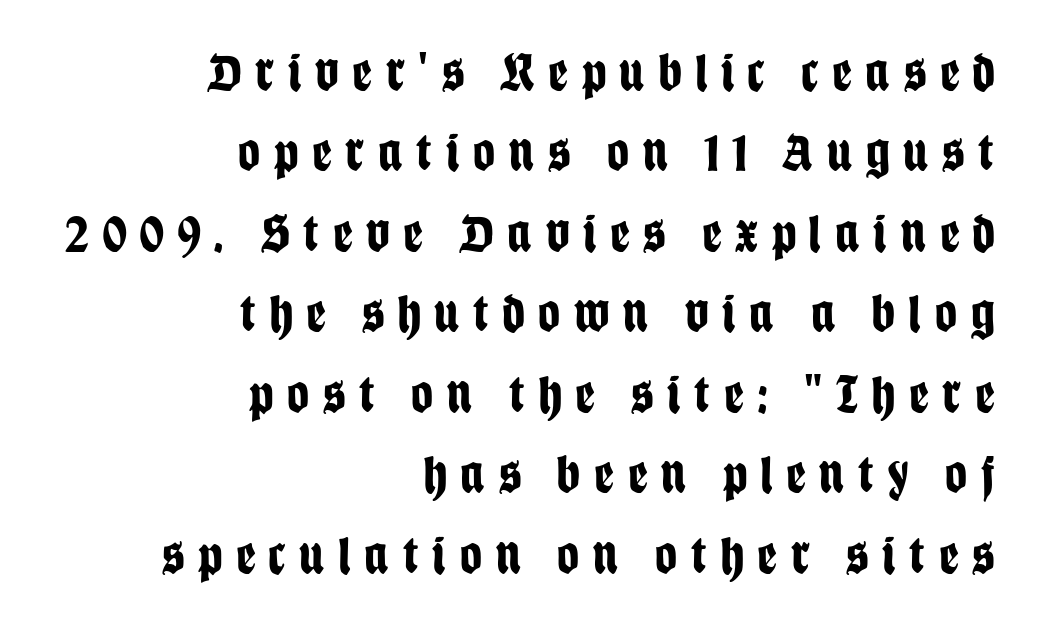
Q: Is the text bold? A: Yes.
Q: Is the text italic (slanted)? A: No, it is upright.
Q: Is the typeface a serif or a sans-serif typeface? A: Sans-serif.
Q: Is the text underlined? A: No.
Q: How is the paragraph aligned? A: Right-aligned.
Q: Is the spacing between letters normal or unusually wide? A: Unusually wide.
Q: Is the spacing between lines tight, normal or loose? A: Normal.
Q: Width (condensed, normal, or wide)? A: Condensed.
Q: Stroke contrast? A: Low.
Q: x-height? A: Large.
Q: Monospaced? A: No.
